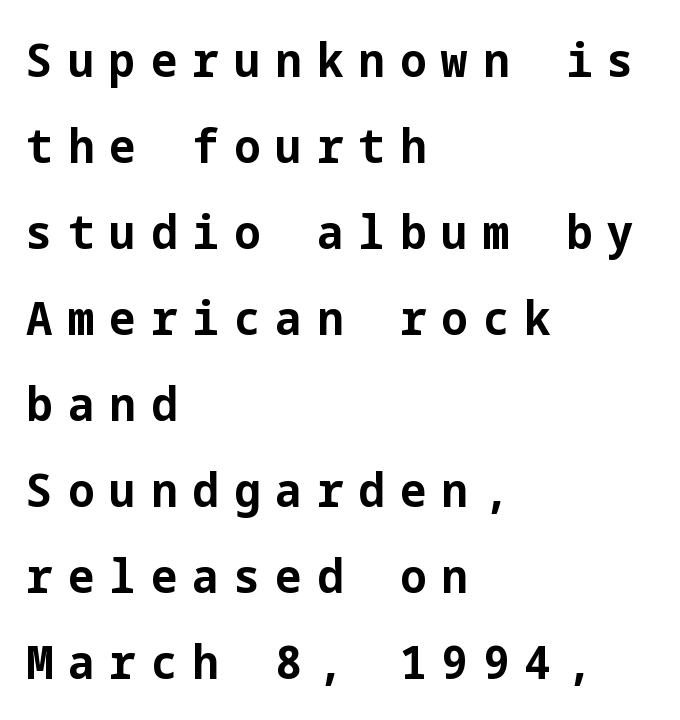
Q: Is the text bold? A: Yes.
Q: Is the text italic (slanted)? A: No, it is upright.
Q: Is the typeface a serif or a sans-serif typeface? A: Sans-serif.
Q: Is the text underlined? A: No.
Q: How is the paragraph aligned? A: Left-aligned.
Q: Is the spacing between letters normal or unusually wide? A: Unusually wide.
Q: Width (condensed, normal, or wide)? A: Normal.
Q: Stroke contrast? A: Low.
Q: x-height? A: Medium.
